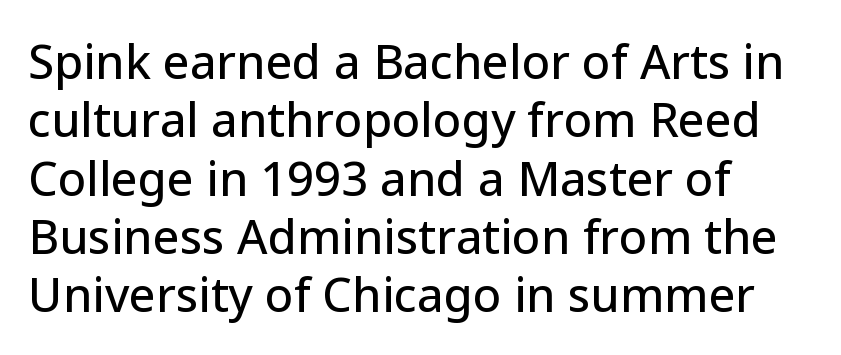
The image shows 47 px sans-serif type, upright; set left-aligned, line spacing 1.24x, normal letter spacing, not underlined; low stroke contrast and a medium x-height.
